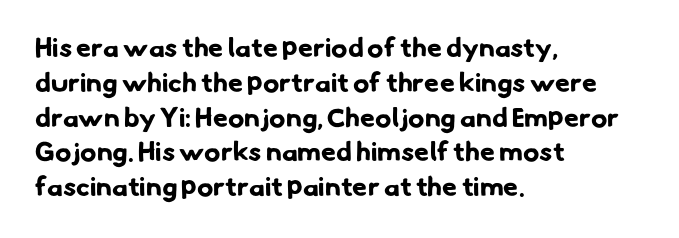
The image shows 27 px bold type; set left-aligned, normal line spacing (1.29x), normal letter spacing, not underlined.
